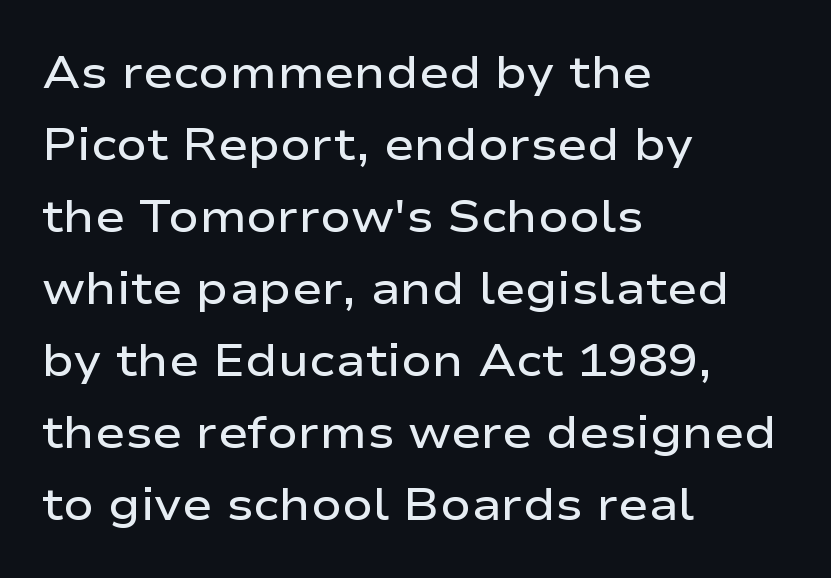
These lines carry some extra weight — a demibold, not a full bold. Letterform terminals end flat and unadorned throughout the passage. This rendering features lettering with no underline. The block of text has a typical density, with ordinary space between rows. Horizontally, the lines are justified to the leading edge only. Vertical strokes here are truly vertical.
